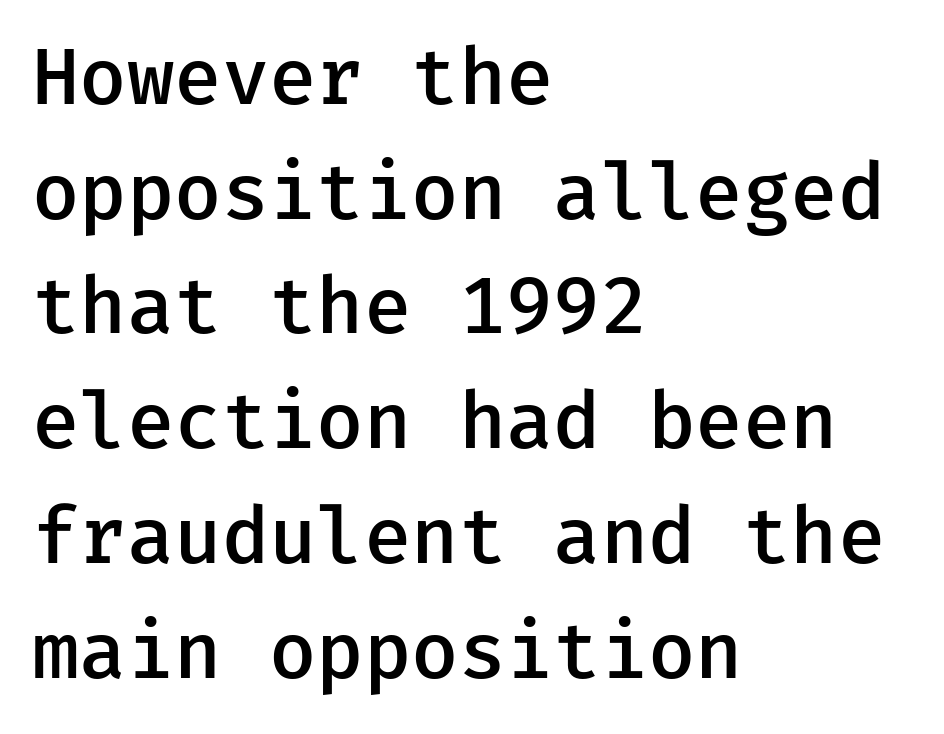
{"serif": "no", "italic": "no", "bold": "semi", "weight": "semibold", "width": "normal", "stroke_contrast": "low", "x_height": "medium", "underline": "no", "align": "left", "line_spacing": "normal", "line_spacing_ratio": 1.49, "letter_spacing": "normal", "letter_spacing_em": 0.0, "glyph_px": 77}
